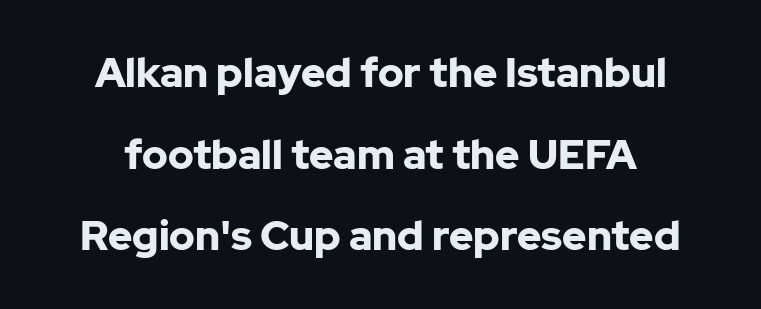
The image shows 41 px bold sans-serif type, upright; set loose line spacing (1.99x), normal letter spacing, not underlined; low stroke contrast and a medium x-height.
